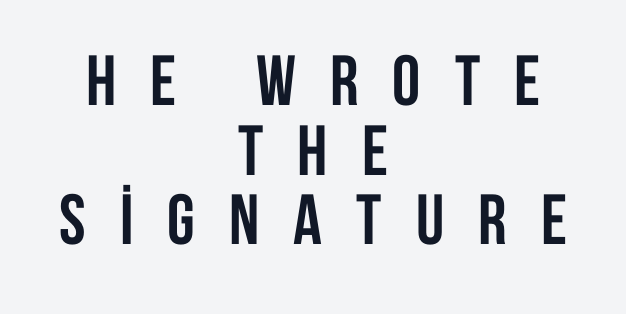
Check the space under the baseline: it is left empty. The lettering holds an erect, upright posture throughout. Glyph-to-glyph distance is far greater than everyday printed text. I'd call this a sans setting — the letters go barefoot. The letters advance in unequal steps, a hallmark of proportional type.
